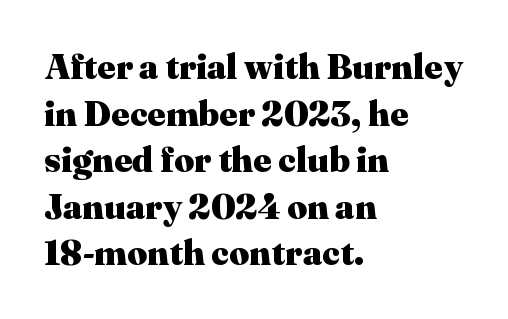
The image shows 35 px heavy serif type, upright; set left-aligned, normal line spacing (1.33x), normal letter spacing, not underlined; medium stroke contrast and a medium x-height.
